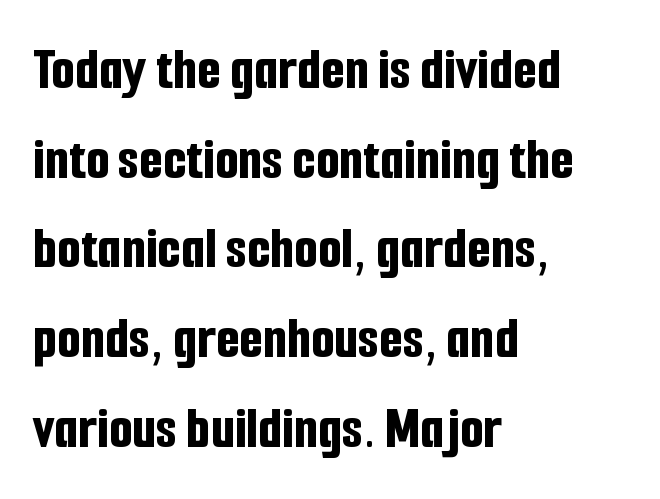
Is this a fixed-width face? No — the glyphs have proportional, varying widths. Regarding serifs, this sample does without them. The letterforms sit shoulder to shoulder at normal distance. Casual observation: everything's shoved over to the left. This block has exactly the height ordinary leading produces.
